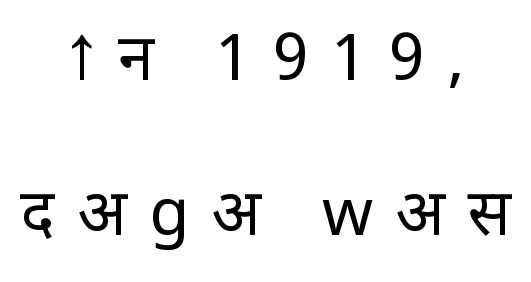
The image shows 65 px regular-weight sans-serif type, upright; set centered, loose line spacing (2.38x), unusually wide letter spacing (+0.34 em), not underlined; low stroke contrast and a large x-height.
